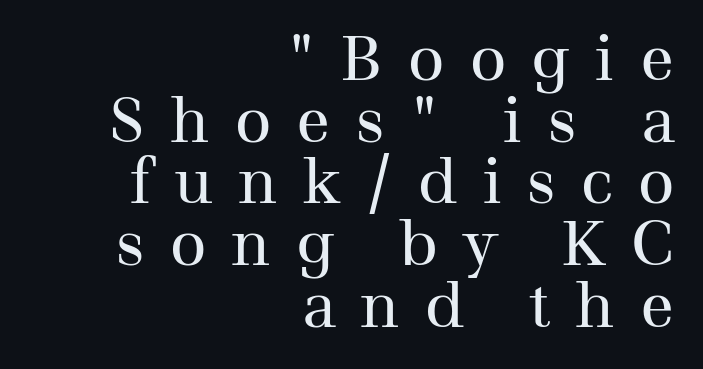
{"serif": "yes", "italic": "no", "bold": "no", "weight": "regular", "width": "normal", "stroke_contrast": "medium", "x_height": "medium", "monospaced": "no", "underline": "no", "align": "right", "line_spacing": "tight", "line_spacing_ratio": 0.98, "letter_spacing": "wide", "letter_spacing_em": 0.4, "glyph_px": 63}
